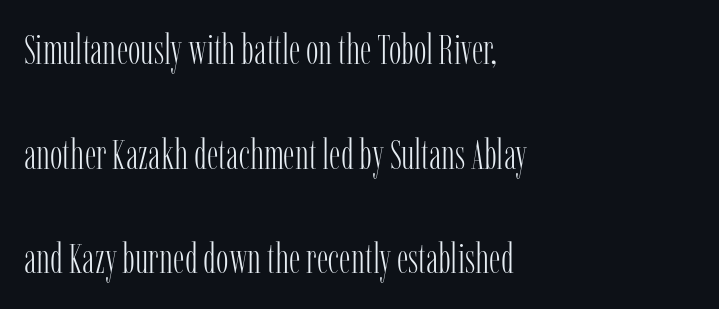
The image shows 42 px light, condensed serif type, upright; set left-aligned, loose line spacing (2.49x), normal letter spacing, not underlined; low stroke contrast and a medium x-height.
